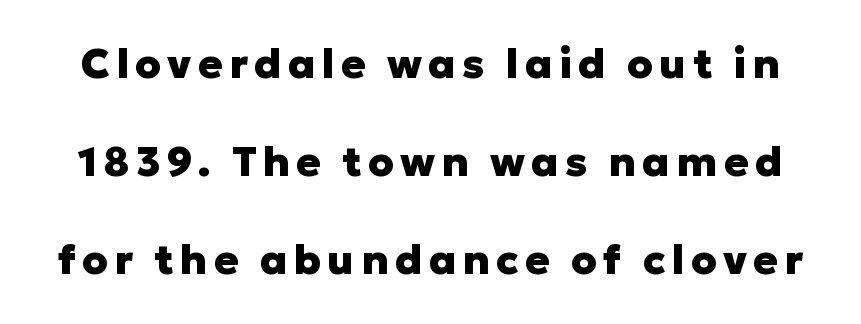
The image shows 41 px heavy sans-serif type, upright; set loose line spacing (2.39x), not underlined; low stroke contrast and a medium x-height.
